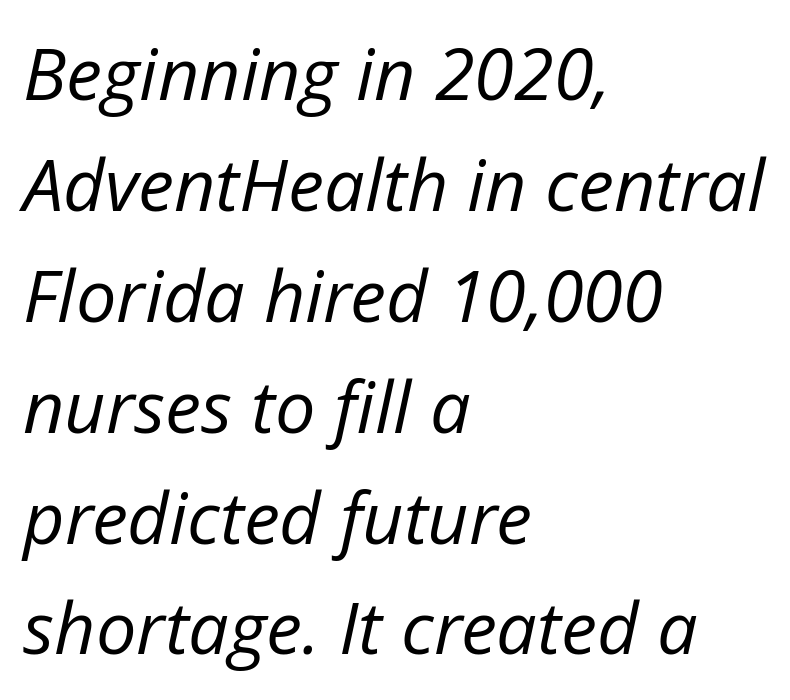
Q: Is the text bold? A: No.
Q: Is the text italic (slanted)? A: Yes, it leans right by about 12 degrees.
Q: Is the text underlined? A: No.
Q: How is the paragraph aligned? A: Left-aligned.
Q: Is the spacing between letters normal or unusually wide? A: Normal.
Q: Is the spacing between lines tight, normal or loose? A: Normal.
Q: Width (condensed, normal, or wide)? A: Normal.
Q: Stroke contrast? A: Low.
Q: x-height? A: Medium.
Q: Monospaced? A: No.
